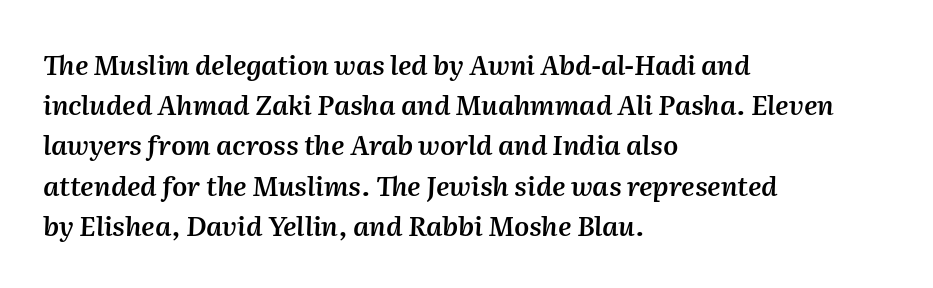
The image shows 27 px text type, italic (leaning right); set left-aligned, normal line spacing (1.49x), normal letter spacing, not underlined.
